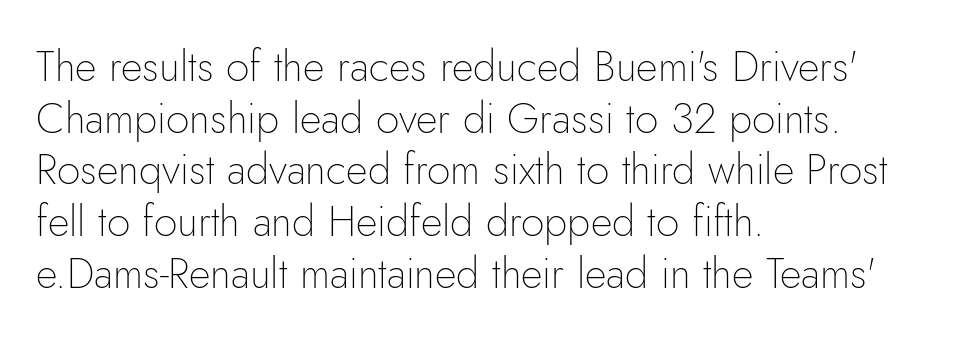
Do the characters align in a grid? No, the font is proportional. The typesetting does not lean heavy: it is not bold. Short and long lines alike share a common starting point at left. This rendering employs a face without finishing strokes, i.e., a sans-serif.
